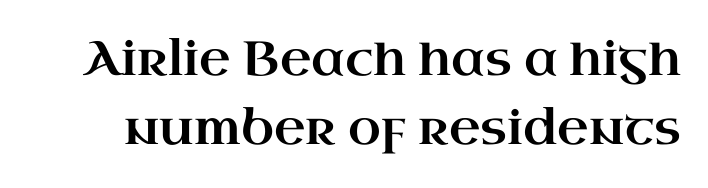
Q: Is the text italic (slanted)? A: No, it is upright.
Q: Is the typeface a serif or a sans-serif typeface? A: Serif.
Q: Is the text underlined? A: No.
Q: Is the spacing between letters normal or unusually wide? A: Normal.
Q: Is the spacing between lines tight, normal or loose? A: Normal.
Q: Width (condensed, normal, or wide)? A: Wide.
Q: Stroke contrast? A: High.
Q: x-height? A: Small.
Q: Monospaced? A: No.
